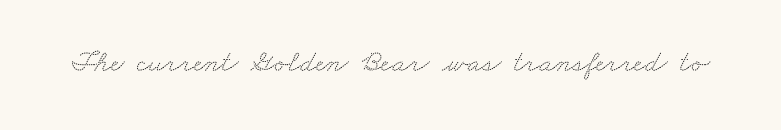
Q: Is the typeface a serif or a sans-serif typeface? A: Serif.
Q: Is the text underlined? A: No.
Q: Is the spacing between letters normal or unusually wide? A: Normal.
Q: Width (condensed, normal, or wide)? A: Wide.
Q: Stroke contrast? A: Medium.
Q: x-height? A: Small.
Q: Monospaced? A: No.
